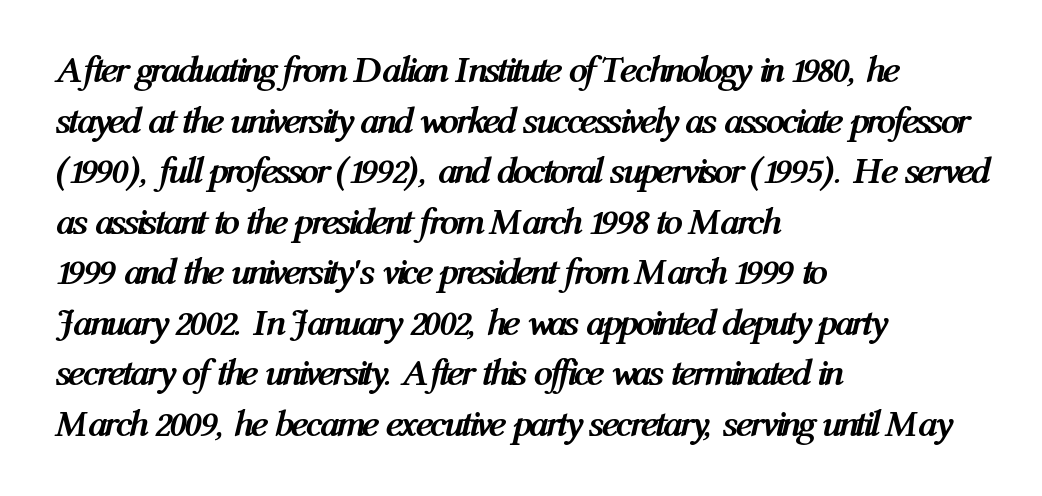
{"italic": "yes", "lean": "right", "slant_degrees": 12, "bold": "yes", "weight": "semibold", "width": "condensed", "stroke_contrast": "medium", "x_height": "medium", "monospaced": "no", "underline": "no", "align": "left", "line_spacing": "normal", "line_spacing_ratio": 1.33, "letter_spacing": "normal", "letter_spacing_em": 0.0, "glyph_px": 38}
